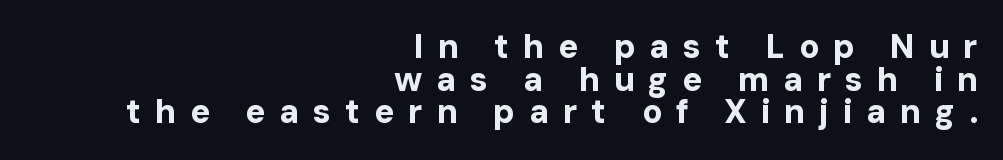
The image shows 33 px bold sans-serif type, upright; set right-aligned, tight line spacing (0.99x), unusually wide letter spacing (+0.42 em), not underlined; low stroke contrast and a medium x-height.
